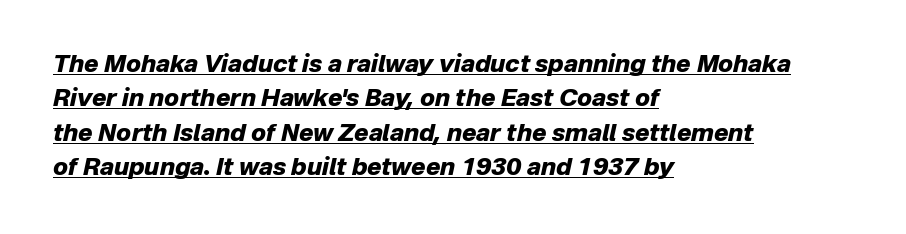
The image shows 24 px bold type, italic (leaning right); set left-aligned, normal line spacing (1.43x), normal letter spacing, underlined.
